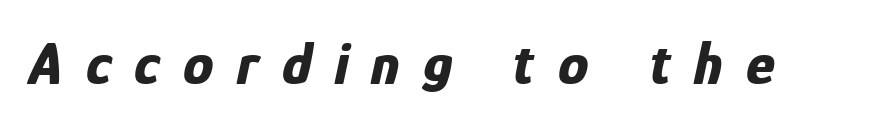
The image shows 61 px bold, condensed type, italic (leaning right); set unusually wide letter spacing (+0.38 em), not underlined; low stroke contrast and a medium x-height.
